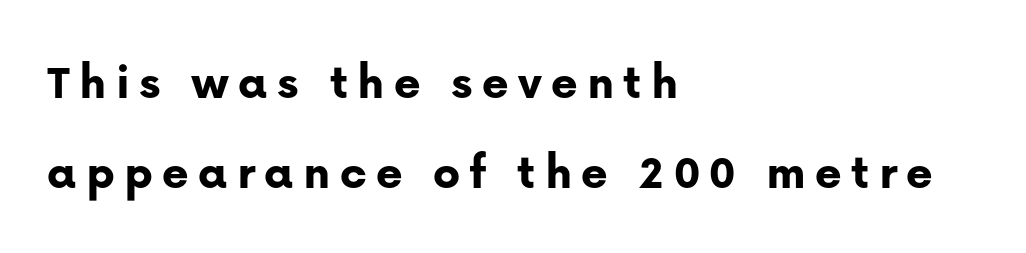
The image shows 51 px bold sans-serif type, upright; set left-aligned, line spacing 1.76x, not underlined; low stroke contrast and a medium x-height.
